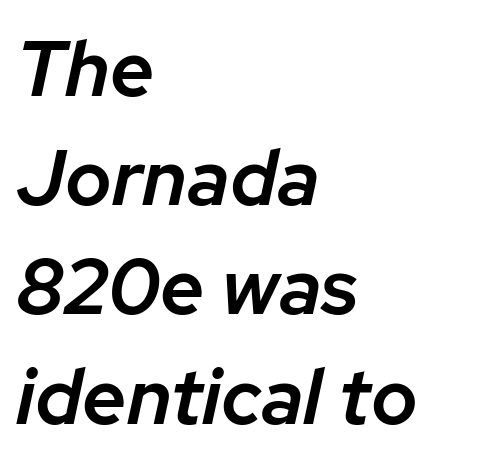
Each letter keeps its own natural width here, so spacing adapts to shape. The baseline area is clear. The gaps between neighbouring characters are ordinary and unremarkable. All the whitespace from short lines collects on the right.
